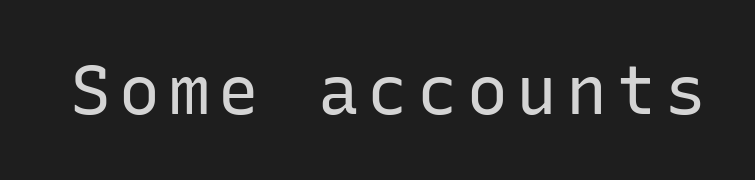
Q: Is the text bold? A: No.
Q: Is the text italic (slanted)? A: No, it is upright.
Q: Is the typeface a serif or a sans-serif typeface? A: Sans-serif.
Q: Is the text underlined? A: No.
Q: Width (condensed, normal, or wide)? A: Normal.
Q: Stroke contrast? A: Low.
Q: x-height? A: Medium.
Q: Monospaced? A: Yes.
